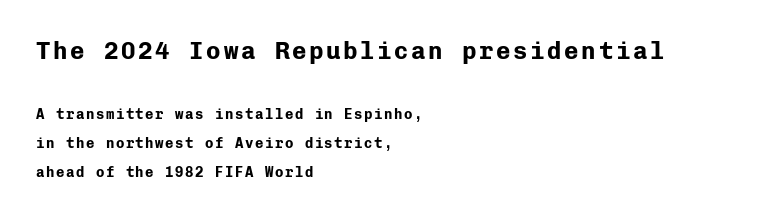
{"italic": "no", "bold": "yes", "underline": "no", "align": "left", "line_spacing": "loose", "line_spacing_ratio": 2.08, "larger_block": "first", "size_ratio": 1.71, "glyph_px": 24}
